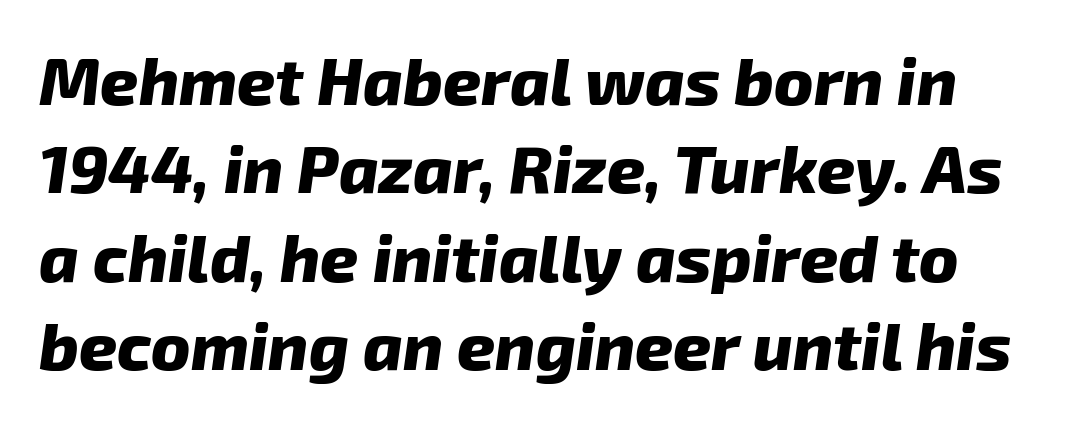
{"italic": "yes", "lean": "right", "slant_degrees": 8, "bold": "yes", "weight": "heavy", "width": "normal", "stroke_contrast": "low", "x_height": "medium", "monospaced": "no", "underline": "no", "line_spacing": "normal", "line_spacing_ratio": 1.34, "letter_spacing": "normal", "letter_spacing_em": 0.0, "glyph_px": 66}
